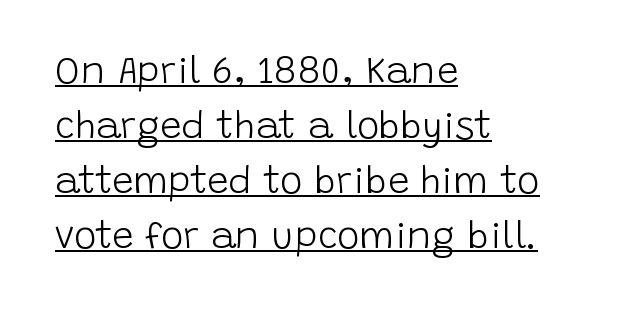
The passage shown stacks its lines at a standard gap. Weight: in the light-to-regular range. The lettering is marked with a stroke running underneath it. Regarding serifs, this sample does without them.
